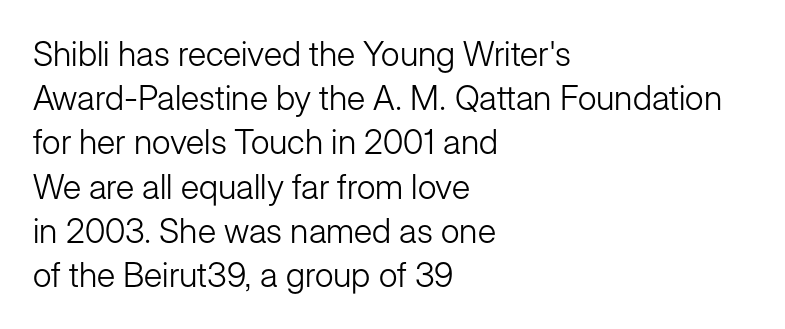
Q: Is the text bold? A: No.
Q: Is the text italic (slanted)? A: No, it is upright.
Q: Is the typeface a serif or a sans-serif typeface? A: Sans-serif.
Q: Is the text underlined? A: No.
Q: How is the paragraph aligned? A: Left-aligned.
Q: Is the spacing between letters normal or unusually wide? A: Normal.
Q: Is the spacing between lines tight, normal or loose? A: Normal.
Q: Width (condensed, normal, or wide)? A: Normal.
Q: Stroke contrast? A: Low.
Q: x-height? A: Medium.
Q: Monospaced? A: No.
